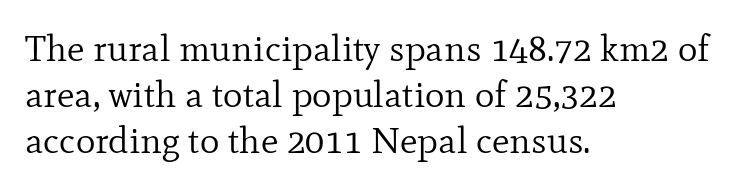
Q: Is the text bold? A: No.
Q: Is the text italic (slanted)? A: No, it is upright.
Q: Is the typeface a serif or a sans-serif typeface? A: Serif.
Q: Is the text underlined? A: No.
Q: How is the paragraph aligned? A: Left-aligned.
Q: Is the spacing between letters normal or unusually wide? A: Normal.
Q: Is the spacing between lines tight, normal or loose? A: Normal.
Q: Width (condensed, normal, or wide)? A: Normal.
Q: Stroke contrast? A: Low.
Q: x-height? A: Small.
Q: Monospaced? A: No.
